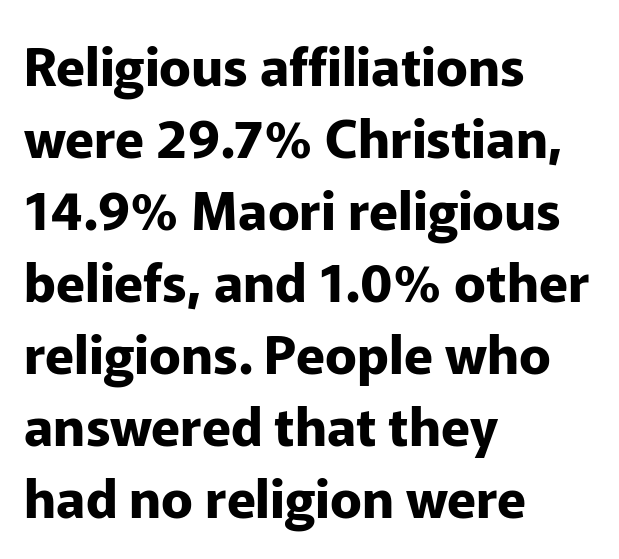
Q: Is the text bold? A: Yes.
Q: Is the text italic (slanted)? A: No, it is upright.
Q: Is the typeface a serif or a sans-serif typeface? A: Sans-serif.
Q: Is the text underlined? A: No.
Q: How is the paragraph aligned? A: Left-aligned.
Q: Is the spacing between letters normal or unusually wide? A: Normal.
Q: Is the spacing between lines tight, normal or loose? A: Normal.
Q: Width (condensed, normal, or wide)? A: Normal.
Q: Stroke contrast? A: Low.
Q: x-height? A: Medium.
Q: Monospaced? A: No.
